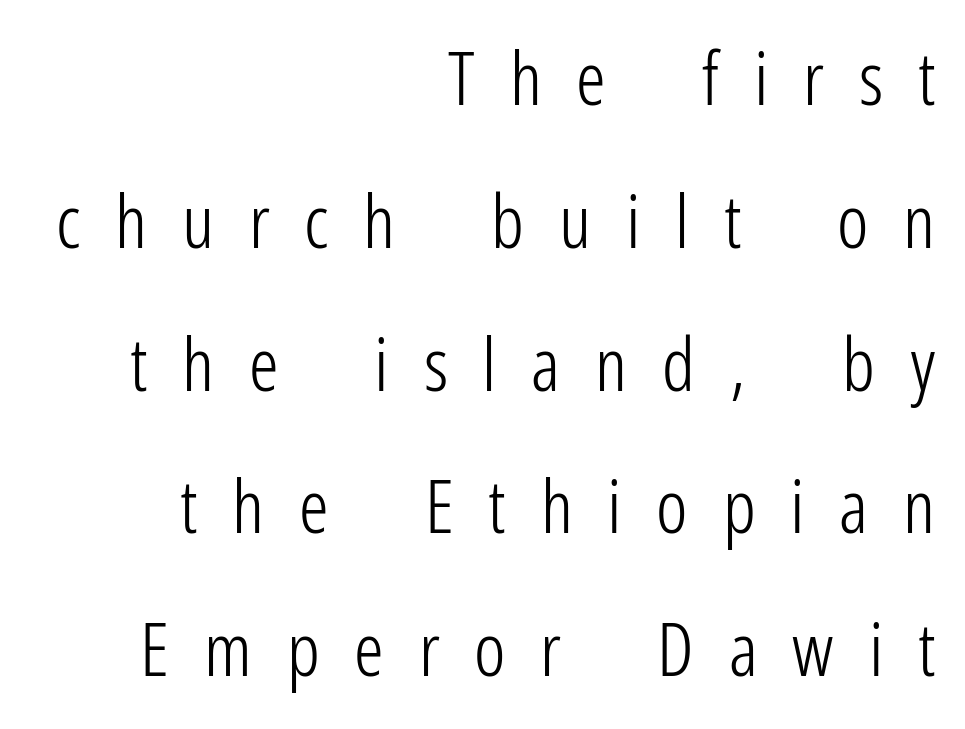
The image shows 74 px light, condensed sans-serif type, upright; set right-aligned, loose line spacing (1.93x), unusually wide letter spacing (+0.47 em), not underlined; low stroke contrast and a medium x-height.
